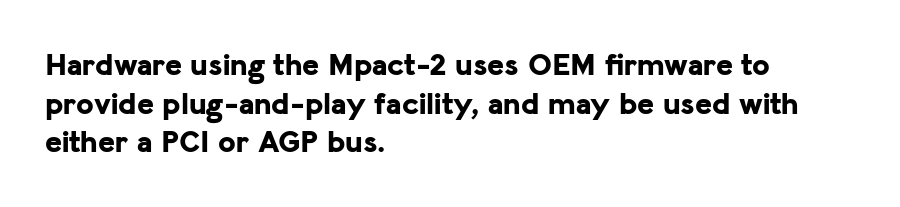
The image shows 32 px bold sans-serif type, upright; set left-aligned, line spacing 1.21x, normal letter spacing, not underlined; low stroke contrast and a medium x-height.
